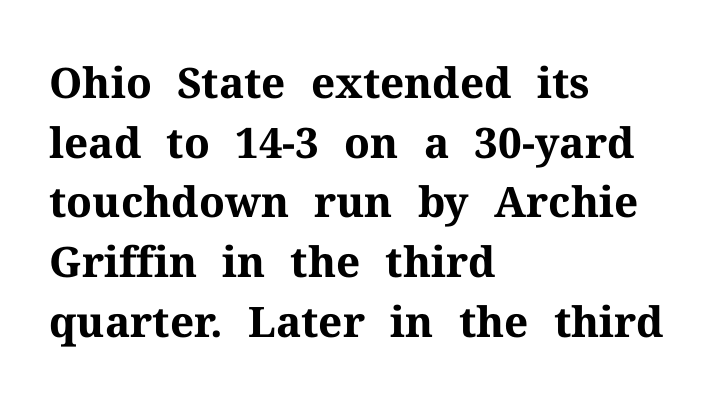
Letters rest on an invisible, unmarked baseline. Students, note that the glyphs here touch the page at normal intervals. The designer left line spacing at the default. The setting favours the left margin, as ordinary paragraphs usually do. Classification — serif. You could not count columns in this text — the font is proportionally spaced.
